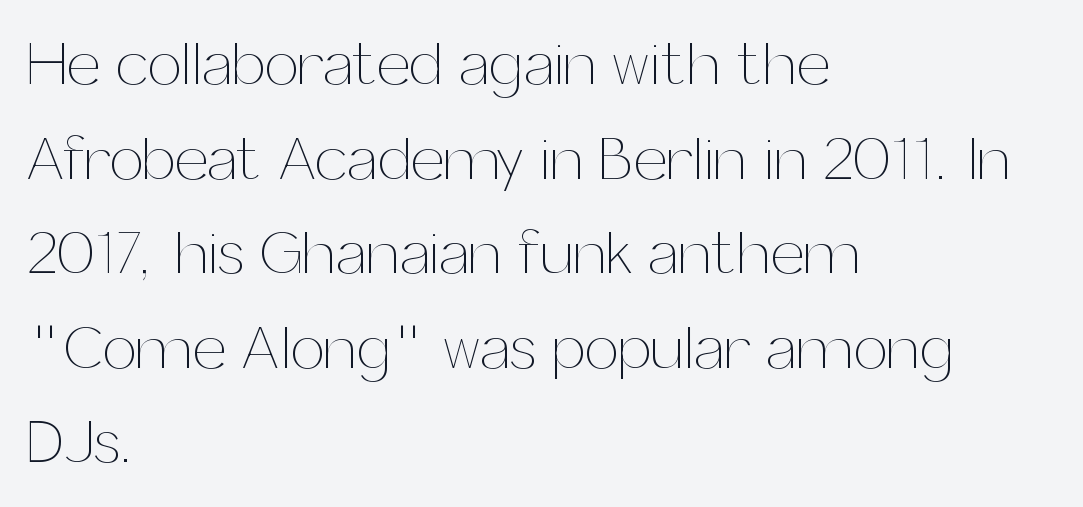
The image shows 61 px thin type, upright; set left-aligned, normal line spacing (1.55x), normal letter spacing, not underlined; medium stroke contrast and a medium x-height.
